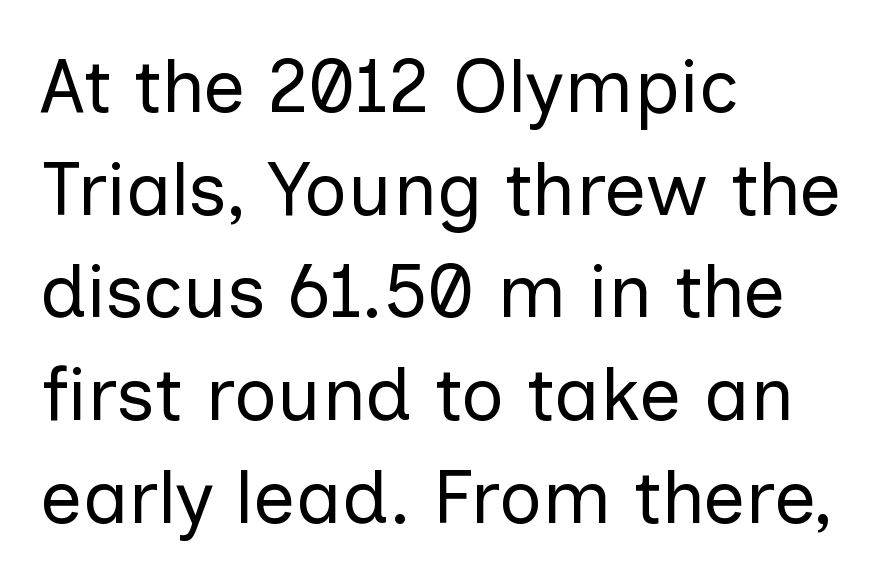
{"serif": "no", "italic": "no", "bold": "no", "weight": "regular", "width": "normal", "stroke_contrast": "low", "x_height": "medium", "monospaced": "no", "underline": "no", "align": "left", "line_spacing": "normal", "line_spacing_ratio": 1.37, "letter_spacing": "normal", "letter_spacing_em": 0.0, "glyph_px": 75}
